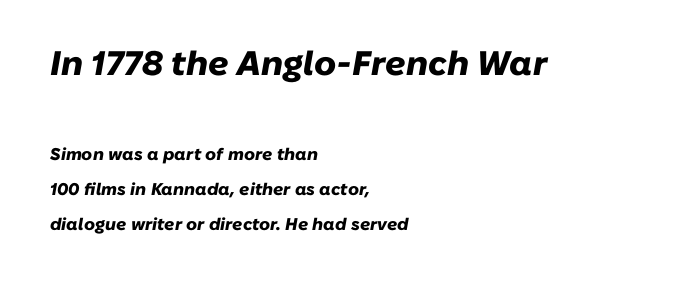
{"italic": "yes", "lean": "right", "slant_degrees": 10, "bold": "yes", "weight": "heavy", "width": "normal", "stroke_contrast": "low", "x_height": "medium", "monospaced": "no", "underline": "no", "align": "left", "line_spacing": "loose", "line_spacing_ratio": 2.05, "letter_spacing": "normal", "letter_spacing_em": 0.0, "larger_block": "first", "size_ratio": 2.0, "glyph_px": 34}
